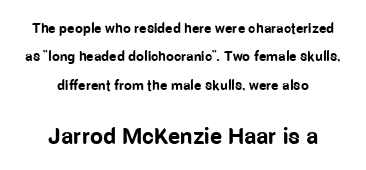
The image shows 23 px bold type, upright; set centered, loose line spacing (2.02x), normal letter spacing, not underlined; the second (bottom) block is 1.64x larger.
